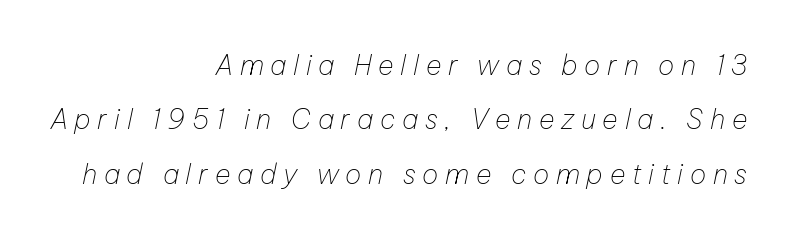
Q: Is the text bold? A: No.
Q: Is the text italic (slanted)? A: Yes, it leans right by about 12 degrees.
Q: Is the text underlined? A: No.
Q: How is the paragraph aligned? A: Right-aligned.
Q: Is the spacing between letters normal or unusually wide? A: Unusually wide.
Q: Is the spacing between lines tight, normal or loose? A: Loose.
